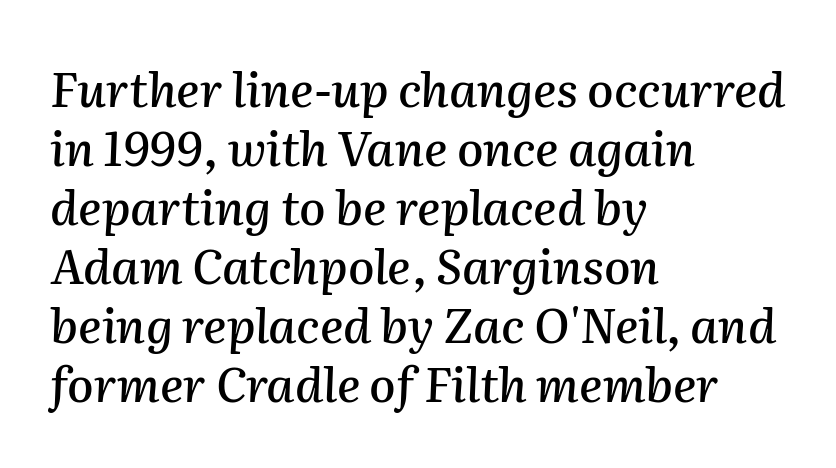
Q: Is the text italic (slanted)? A: Yes, it leans right by about 2 degrees.
Q: Is the text underlined? A: No.
Q: How is the paragraph aligned? A: Left-aligned.
Q: Is the spacing between letters normal or unusually wide? A: Normal.
Q: Width (condensed, normal, or wide)? A: Normal.
Q: Stroke contrast? A: Medium.
Q: x-height? A: Medium.
Q: Monospaced? A: No.
